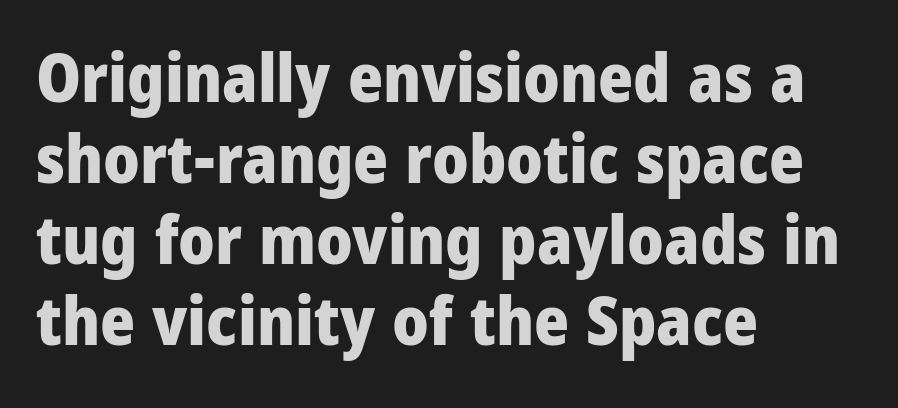
The image shows 67 px heavy, condensed sans-serif type, upright; set left-aligned, line spacing 1.21x, normal letter spacing, not underlined; low stroke contrast and a large x-height.
